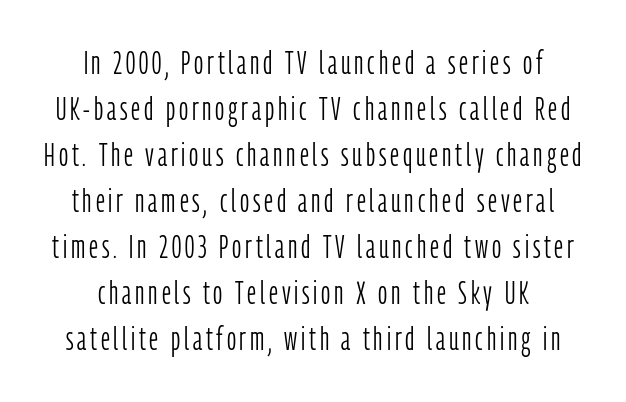
The image shows 32 px light, condensed sans-serif type, upright; set normal line spacing (1.44x), not underlined; low stroke contrast and a medium x-height.
